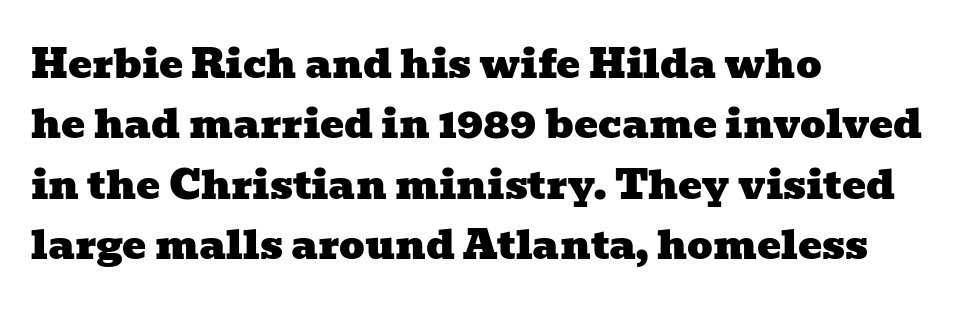
Q: Is the typeface a serif or a sans-serif typeface? A: Serif.
Q: Is the text underlined? A: No.
Q: How is the paragraph aligned? A: Left-aligned.
Q: Is the spacing between letters normal or unusually wide? A: Normal.
Q: Is the spacing between lines tight, normal or loose? A: Normal.
Q: Width (condensed, normal, or wide)? A: Wide.
Q: Stroke contrast? A: Low.
Q: x-height? A: Medium.
Q: Monospaced? A: No.
